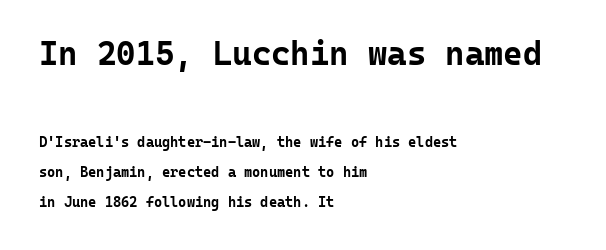
The image shows 33 px bold sans-serif type, upright, monospaced; set left-aligned, loose line spacing (2.14x), normal letter spacing, not underlined; the first (top) block is 2.36x larger; low stroke contrast and a medium x-height.
